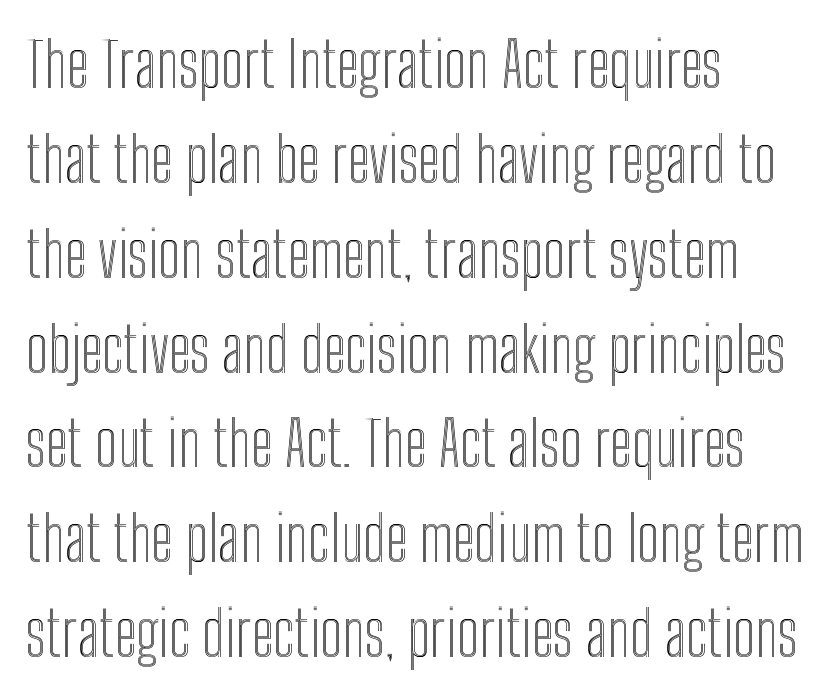
Q: Is the text italic (slanted)? A: No, it is upright.
Q: Is the text underlined? A: No.
Q: How is the paragraph aligned? A: Left-aligned.
Q: Is the spacing between letters normal or unusually wide? A: Normal.
Q: Is the spacing between lines tight, normal or loose? A: Normal.
Q: Width (condensed, normal, or wide)? A: Condensed.
Q: x-height? A: Medium.
Q: Monospaced? A: No.
